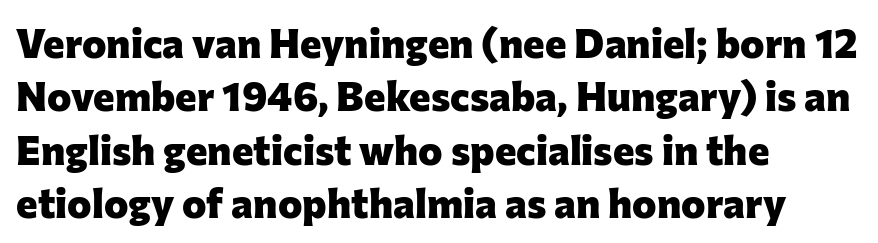
{"serif": "no", "italic": "no", "bold": "yes", "weight": "heavy", "width": "normal", "stroke_contrast": "low", "x_height": "medium", "monospaced": "no", "underline": "no", "align": "left", "line_spacing": "normal", "line_spacing_ratio": 1.3, "letter_spacing": "normal", "letter_spacing_em": 0.0, "glyph_px": 41}
